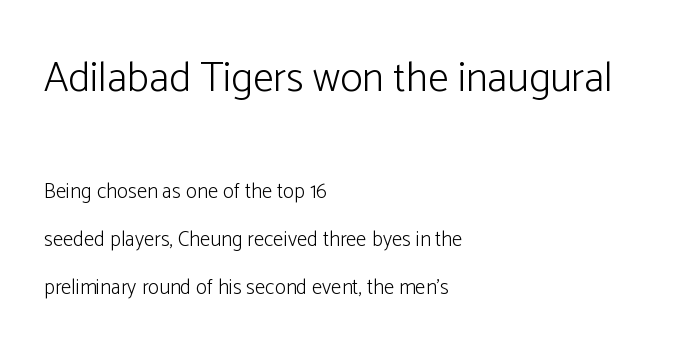
Q: Is the text bold? A: No.
Q: Is the text italic (slanted)? A: No, it is upright.
Q: Is the typeface a serif or a sans-serif typeface? A: Sans-serif.
Q: Is the text underlined? A: No.
Q: How is the paragraph aligned? A: Left-aligned.
Q: Is the spacing between letters normal or unusually wide? A: Normal.
Q: Is the spacing between lines tight, normal or loose? A: Loose.
Q: Which block of text is set in a larger size, the first (top) or the second (bottom)? A: The first (top) one.
Q: Width (condensed, normal, or wide)? A: Normal.
Q: Stroke contrast? A: Low.
Q: x-height? A: Medium.
Q: Monospaced? A: No.
